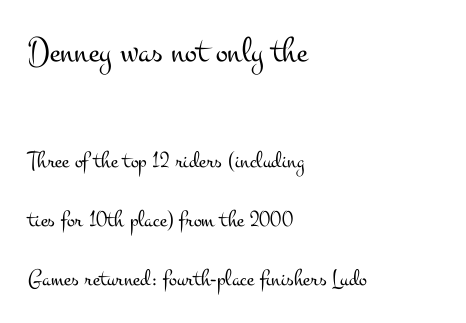
{"bold": "no", "weight": "light", "width": "wide", "stroke_contrast": "medium", "x_height": "small", "monospaced": "no", "underline": "no", "align": "left", "line_spacing": "loose", "line_spacing_ratio": 2.45, "letter_spacing": "normal", "letter_spacing_em": 0.0, "larger_block": "first", "size_ratio": 1.5, "glyph_px": 36}
